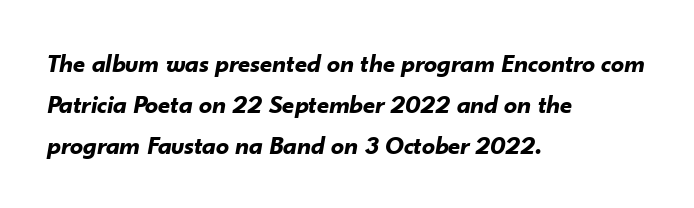
Q: Is the text bold? A: Yes.
Q: Is the text italic (slanted)? A: Yes, it leans right by about 10 degrees.
Q: Is the text underlined? A: No.
Q: How is the paragraph aligned? A: Left-aligned.
Q: Is the spacing between letters normal or unusually wide? A: Normal.
Q: Is the spacing between lines tight, normal or loose? A: Normal.
